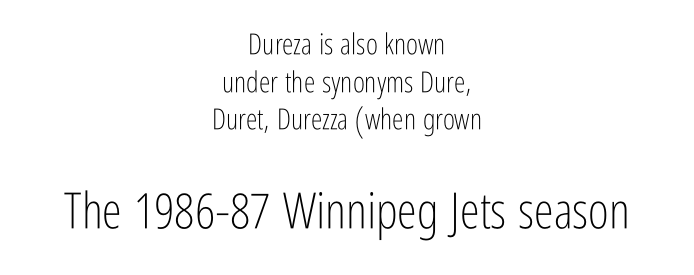
The specimen reads as upright at a glance. On a weight scale, this lands at 450 or below. Each letter keeps its own natural width here, so spacing adapts to shape. The face used here appears at its bigger size in the lower chunk.
